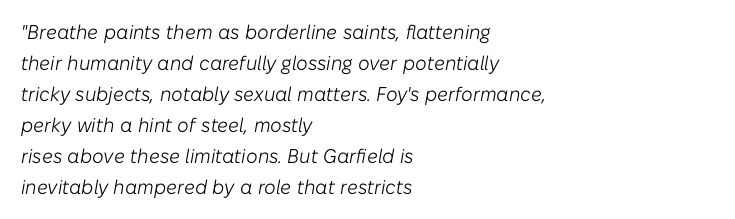
Each row of text sits above clean, open space. This block has exactly the height ordinary leading produces. Students, note that the glyphs here touch the page at normal intervals. Vertical stems look standard width or narrower in stroke. Emphasis-style slanted type is in use. Short and long lines alike share a common starting point at left.
